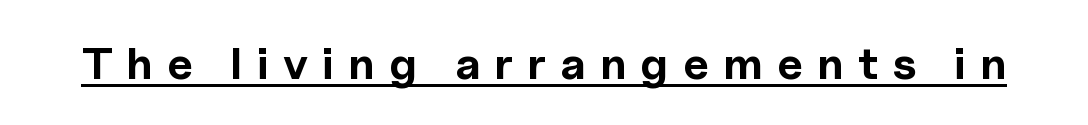
The image shows 45 px bold sans-serif type, upright; set unusually wide letter spacing (+0.32 em), underlined; a medium x-height.
